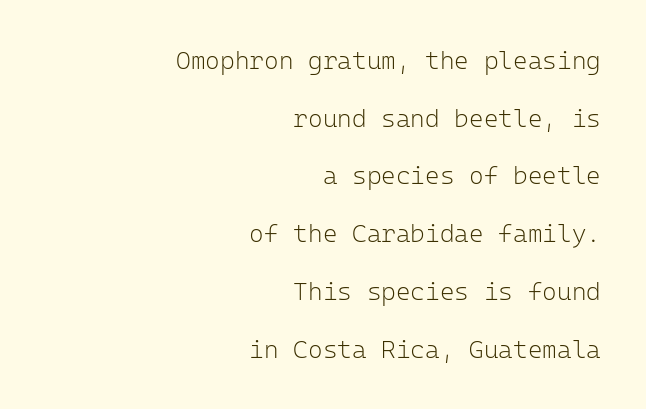
A great deal of white space separates one row of letters from the next. The weight would be labelled regular, book, light, or lighter still. Decoration check: the copy has no underline. The lettering holds an erect, upright posture throughout. The paragraph shown leans on its right margin.
